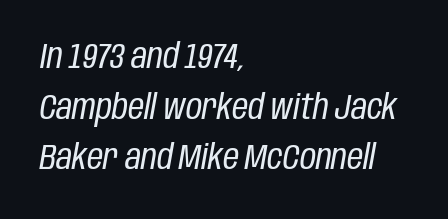
Beneath every word, the page is bare. The passage shown has conventional tracking throughout. The face used here is proportionally spaced, like ordinary book or web type. Short and long lines alike share a common starting point at left. The letterforms sit at book weight or below.
